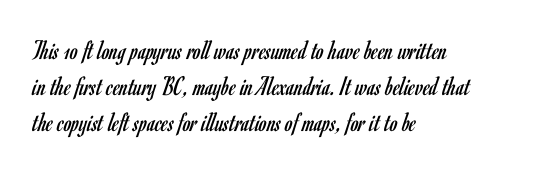
The image shows 28 px regular-weight, condensed sans-serif type; set left-aligned, normal line spacing (1.28x), normal letter spacing, not underlined; low stroke contrast and a small x-height.
